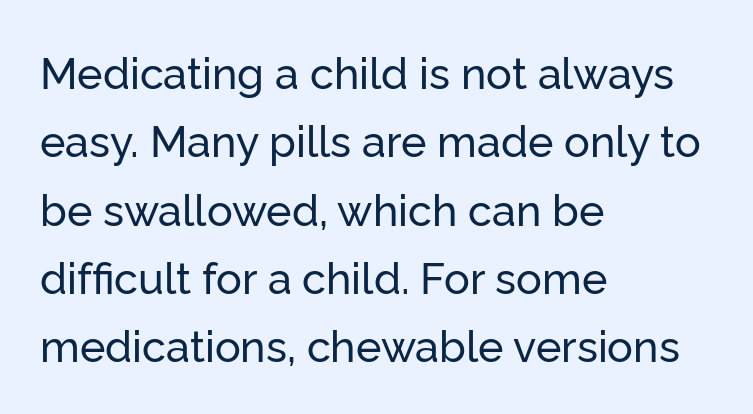
A clean baseline with only descenders dipping below it. Are there feet on the stems? There aren't — it's a sans. If you drew a ruler down the left edge, every line would touch it. Character widths vary here, with narrow letters taking less room than wide ones. Line spacing here is normal.
